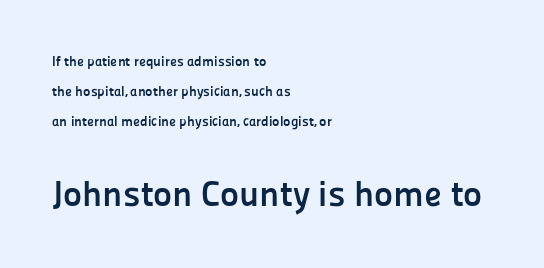
Regarding leading, the lines here are spaced well apart. The rendering enlarges the type as you move from the upper chunk to the lower. Looks like regular typesetting: each glyph gets only the width it needs. The space directly below the letters is spotless.
